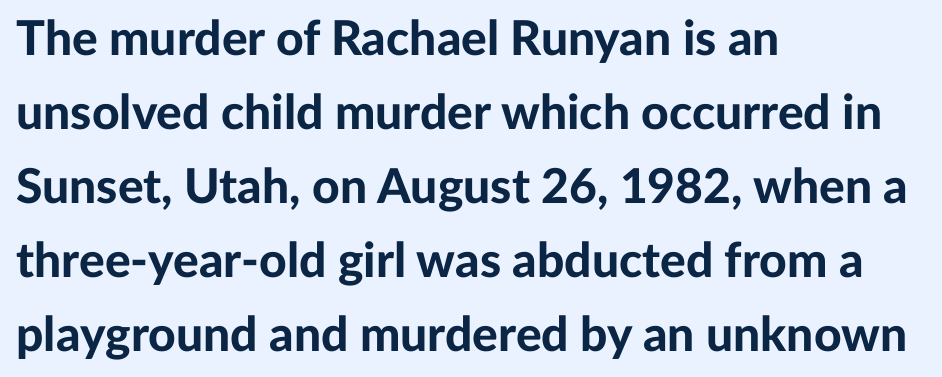
Q: Is the text bold? A: Yes.
Q: Is the text italic (slanted)? A: No, it is upright.
Q: Is the typeface a serif or a sans-serif typeface? A: Sans-serif.
Q: Is the text underlined? A: No.
Q: How is the paragraph aligned? A: Left-aligned.
Q: Is the spacing between letters normal or unusually wide? A: Normal.
Q: Is the spacing between lines tight, normal or loose? A: Normal.
Q: Width (condensed, normal, or wide)? A: Normal.
Q: Stroke contrast? A: Low.
Q: x-height? A: Medium.
Q: Monospaced? A: No.
